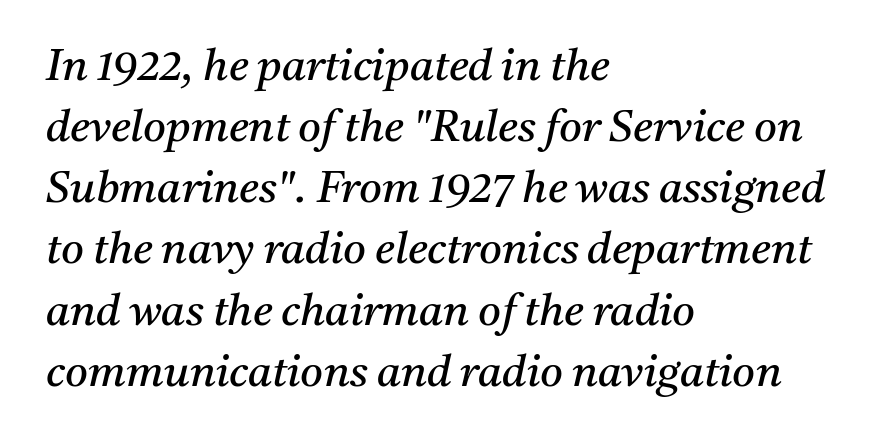
The image shows 44 px regular-weight serif type, italic (leaning right); set left-aligned, normal line spacing (1.39x), normal letter spacing, not underlined; medium stroke contrast and a medium x-height.
